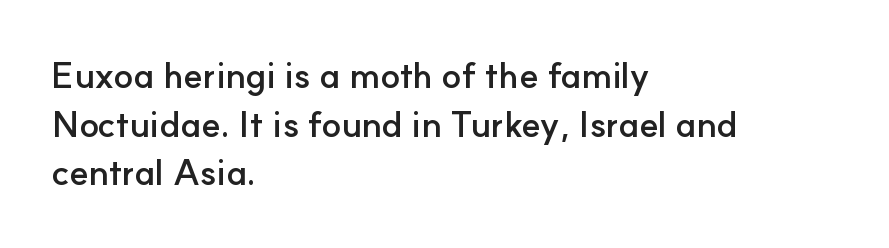
The image shows 36 px semibold sans-serif type, upright; set left-aligned, normal line spacing (1.35x), normal letter spacing, not underlined; low stroke contrast and a small x-height.
